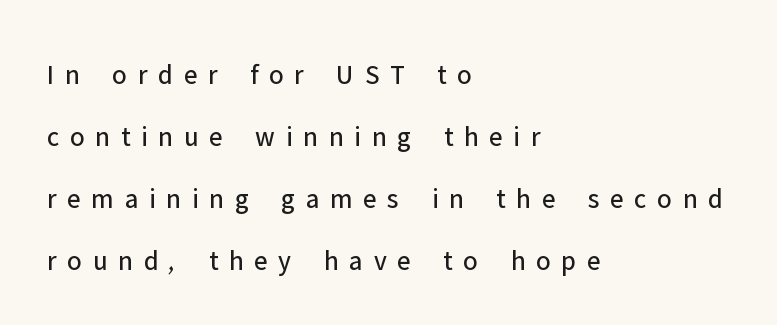
Observe the wide spacing: letters keep a clear distance from each other. Every character sits straight up, as roman type does. Is this a sans? Yes — the strokes have no serifs. Note the varied advance widths — an 'i' is clearly narrower than an 'm'. Vertical spacing — loose.
